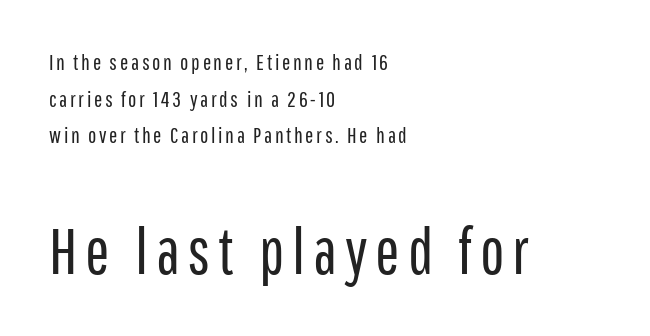
The image shows 65 px regular-weight, condensed sans-serif type, upright; set left-aligned, normal line spacing (1.66x), not underlined; the second (bottom) block is 2.95x larger; low stroke contrast and a medium x-height.
